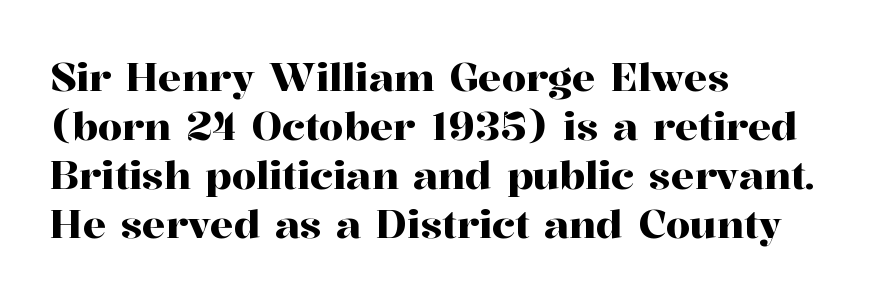
{"serif": "yes", "italic": "no", "width": "normal", "stroke_contrast": "high", "x_height": "medium", "monospaced": "no", "underline": "no", "align": "left", "line_spacing": "normal", "line_spacing_ratio": 1.26, "letter_spacing": "normal", "letter_spacing_em": 0.0, "glyph_px": 39}
